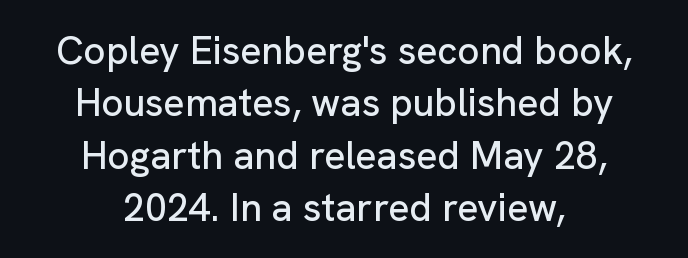
Q: Is the text italic (slanted)? A: No, it is upright.
Q: Is the typeface a serif or a sans-serif typeface? A: Sans-serif.
Q: Is the text underlined? A: No.
Q: How is the paragraph aligned? A: Centered.
Q: Is the spacing between letters normal or unusually wide? A: Normal.
Q: Is the spacing between lines tight, normal or loose? A: Normal.
Q: Width (condensed, normal, or wide)? A: Normal.
Q: Stroke contrast? A: Low.
Q: x-height? A: Medium.
Q: Monospaced? A: No.
